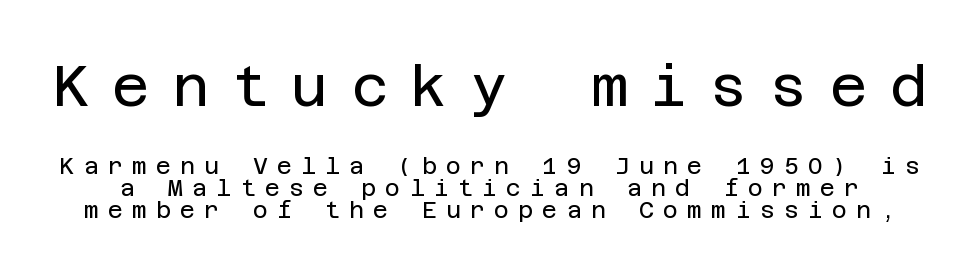
The lettering holds an erect, upright posture throughout. The characters are drawn with everyday or finer stroke widths. The line texture is sparse and dotted thanks to wide tracking. Quick note: underline off. What kind of face is this? One without serifs — a sans. In terms of leading, this rendering errs on the cramped side.
